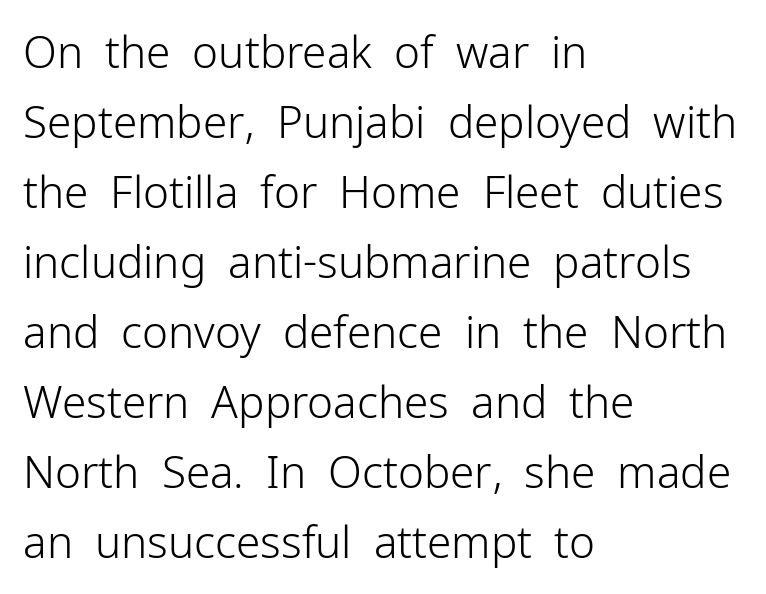
The image shows 44 px light sans-serif type, upright; set left-aligned, normal line spacing (1.59x), normal letter spacing, not underlined; low stroke contrast and a medium x-height.
